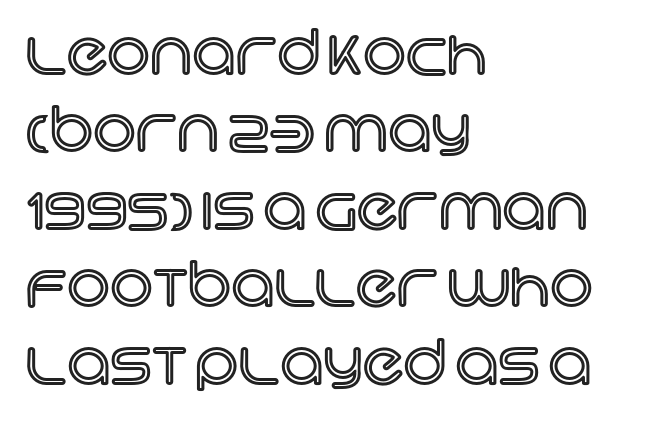
The image shows 60 px text type, upright; set left-aligned, normal line spacing (1.29x), normal letter spacing, not underlined; a large x-height.
